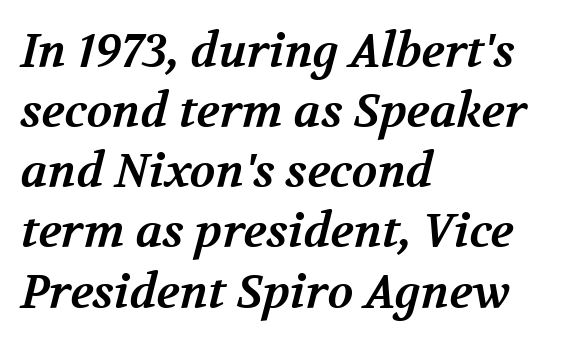
{"serif": "yes", "bold": "yes", "weight": "bold", "width": "normal", "stroke_contrast": "medium", "x_height": "medium", "monospaced": "no", "underline": "no", "align": "left", "line_spacing": "normal", "line_spacing_ratio": 1.28, "letter_spacing": "normal", "letter_spacing_em": 0.0, "glyph_px": 47}
